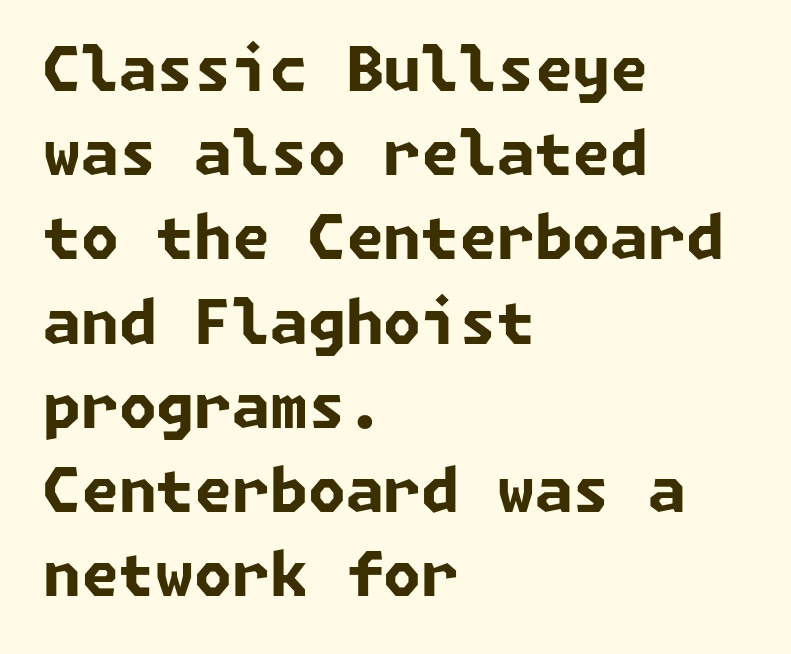
As a designer I'd log this as weight 700, bold. Casual observation: everything's shoved over to the left. Letters rest on an invisible, unmarked baseline. Observe the absence of serifs on each vertical stroke in this sample. Spacing between characters is what you'd get straight out of the box. Normally led — the rows are evenly, conventionally spaced.
